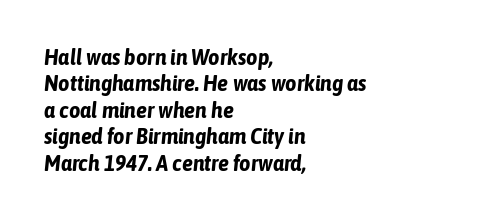
Notice how the passage keeps a crisp vertical edge on the left only. No extra tracking has been applied to these lines. Is the type bold? Yes — the strokes are clearly thick and heavy. The string is rendered with underlining switched off. The glyphs look as if they've been sheared to an angle.
